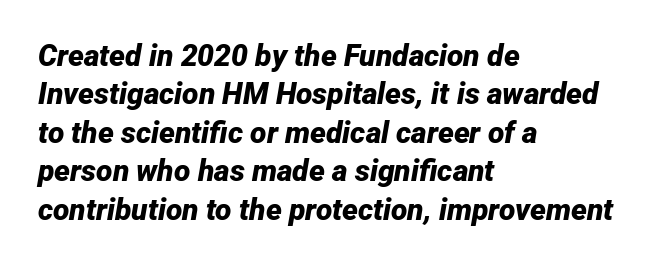
{"italic": "yes", "lean": "right", "slant_degrees": 12, "bold": "yes", "weight": "bold", "width": "normal", "stroke_contrast": "low", "x_height": "medium", "monospaced": "no", "underline": "no", "align": "left", "line_spacing": "normal", "line_spacing_ratio": 1.28, "letter_spacing": "normal", "letter_spacing_em": 0.0, "glyph_px": 30}
